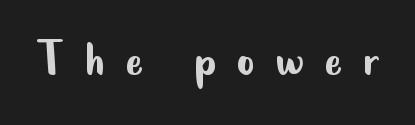
Q: Is the text bold? A: No.
Q: Is the text italic (slanted)? A: No, it is upright.
Q: Is the typeface a serif or a sans-serif typeface? A: Sans-serif.
Q: Is the text underlined? A: No.
Q: Is the spacing between letters normal or unusually wide? A: Unusually wide.
Q: Width (condensed, normal, or wide)? A: Condensed.
Q: Stroke contrast? A: Low.
Q: x-height? A: Small.
Q: Monospaced? A: No.
